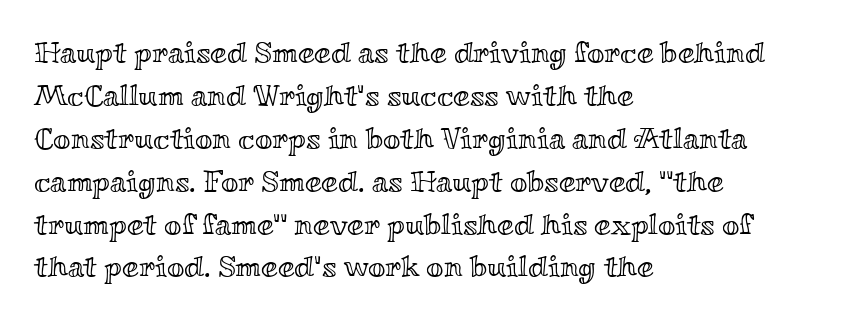
Q: Is the text italic (slanted)? A: No, it is upright.
Q: Is the text underlined? A: No.
Q: How is the paragraph aligned? A: Left-aligned.
Q: Is the spacing between letters normal or unusually wide? A: Normal.
Q: Is the spacing between lines tight, normal or loose? A: Normal.
Q: Width (condensed, normal, or wide)? A: Wide.
Q: x-height? A: Small.
Q: Monospaced? A: No.
